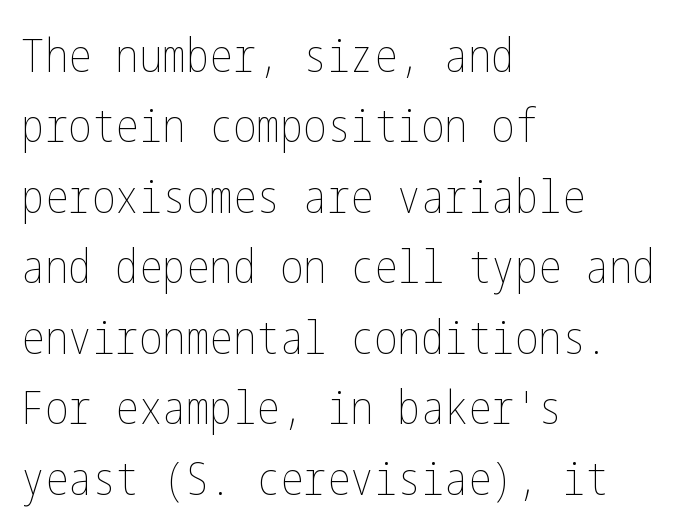
{"italic": "no", "bold": "no", "weight": "thin", "width": "condensed", "stroke_contrast": "low", "x_height": "medium", "underline": "no", "align": "left", "line_spacing": "normal", "line_spacing_ratio": 1.5, "letter_spacing": "normal", "letter_spacing_em": 0.0, "glyph_px": 47}
